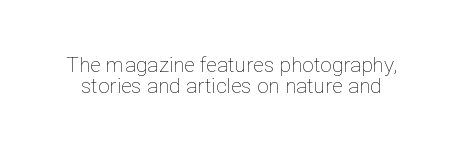
Q: Is the text bold? A: No.
Q: Is the text italic (slanted)? A: No, it is upright.
Q: Is the text underlined? A: No.
Q: Is the spacing between letters normal or unusually wide? A: Normal.
Q: Is the spacing between lines tight, normal or loose? A: Tight.
